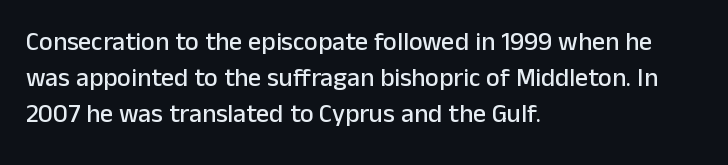
{"italic": "no", "underline": "no", "align": "left", "line_spacing": "normal", "line_spacing_ratio": 1.39, "letter_spacing": "normal", "letter_spacing_em": 0.0, "glyph_px": 26}
